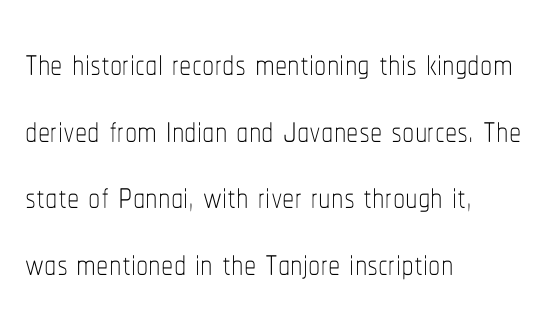
The image shows 49 px thin, condensed type, upright; set left-aligned, normal line spacing (1.36x), normal letter spacing, not underlined; low stroke contrast and a medium x-height.
